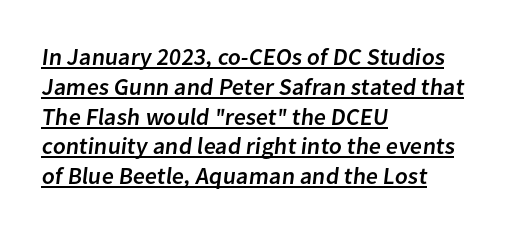
Glyph-to-glyph distance matches everyday printed text. What decoration does the sample have? An underline. In CSS terms this would be text-align: left.
